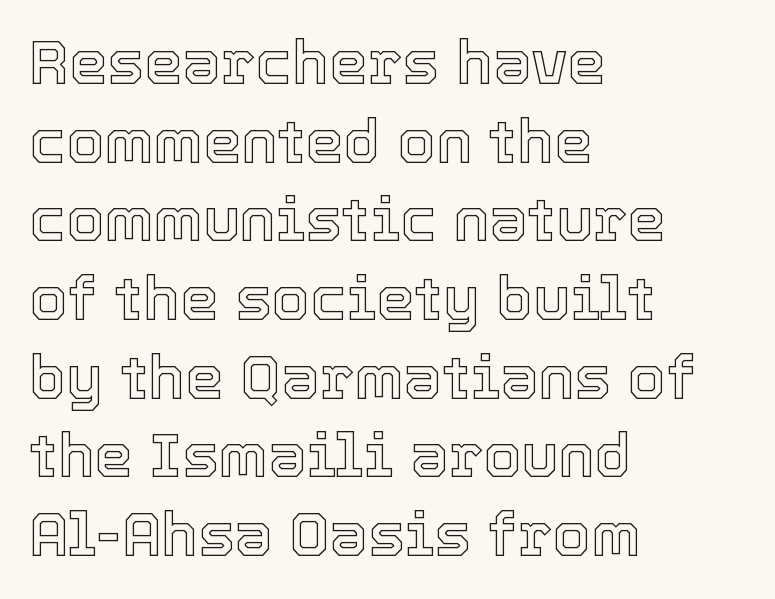
The image shows 61 px text type, upright; set left-aligned, normal line spacing (1.29x), normal letter spacing, not underlined; a medium x-height.
